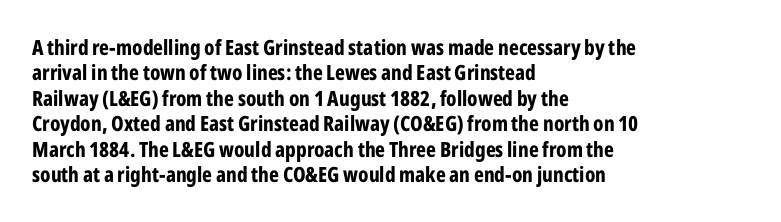
{"italic": "no", "bold": "yes", "underline": "no", "align": "left", "line_spacing_ratio": 1.21, "letter_spacing": "normal", "letter_spacing_em": 0.0, "glyph_px": 21}
